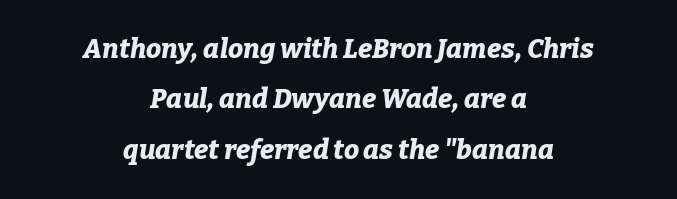
{"italic": "yes", "lean": "right", "slant_degrees": 9, "bold": "yes", "underline": "no", "align": "center", "line_spacing_ratio": 1.87, "letter_spacing": "normal", "letter_spacing_em": 0.0, "glyph_px": 27}
